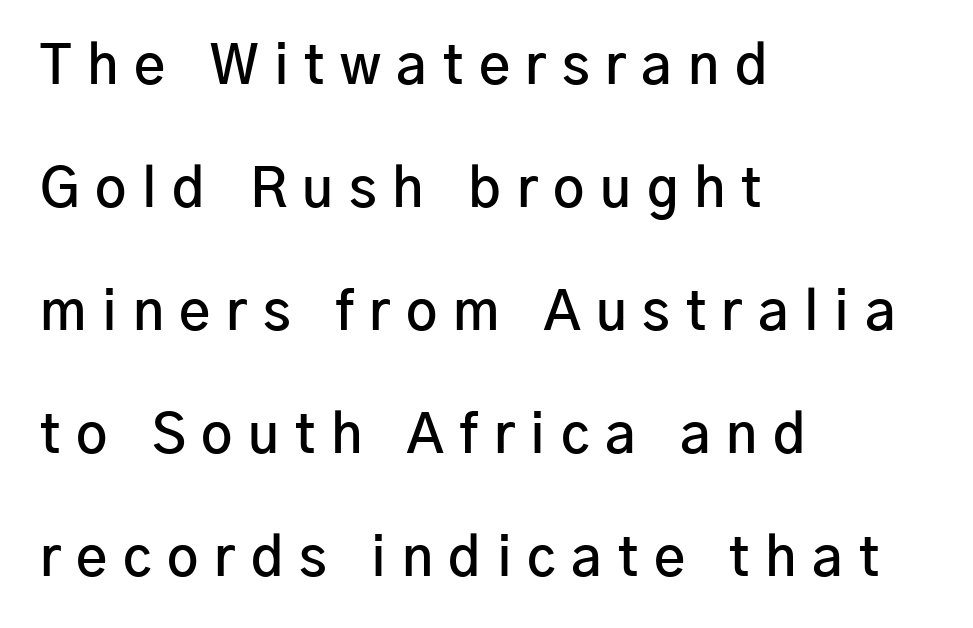
The letters advance in unequal steps, a hallmark of proportional type. Nothing sits at the stroke ends, so this counts as sans-serif. Underline: absent. The lettering stays uniformly vertical, giving the passage a roman look.
